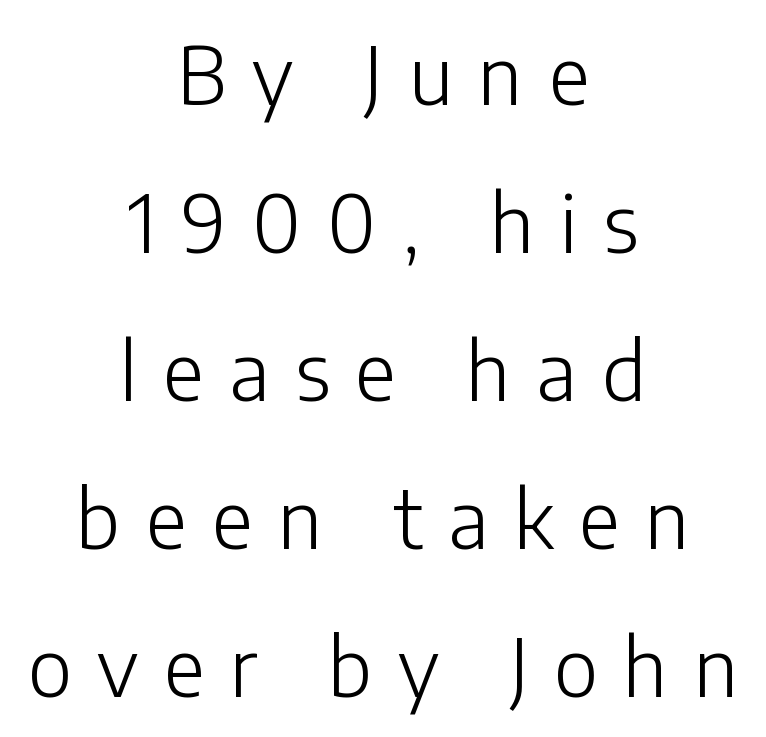
The image shows 80 px light sans-serif type, upright; set centered, line spacing 1.85x, unusually wide letter spacing (+0.32 em), not underlined; low stroke contrast and a medium x-height.
